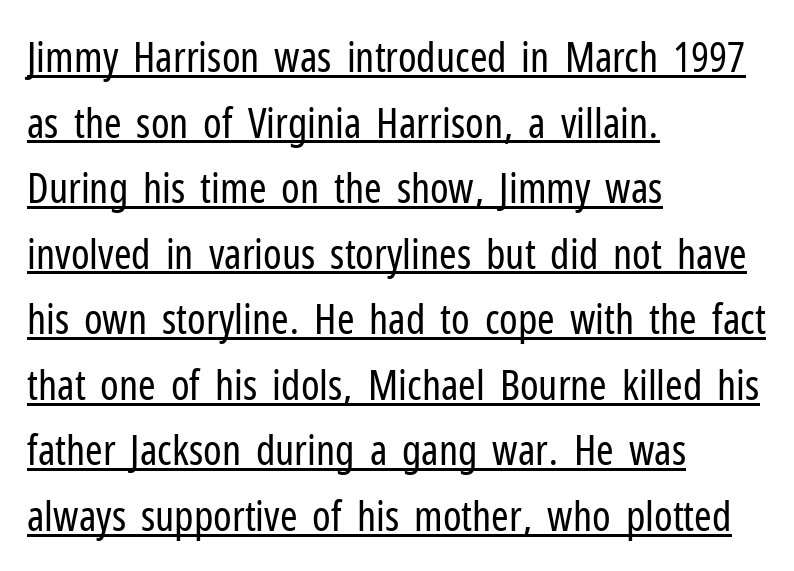
The image shows 42 px regular-weight, condensed sans-serif type, upright; set left-aligned, normal line spacing (1.56x), normal letter spacing, underlined; low stroke contrast and a medium x-height.
